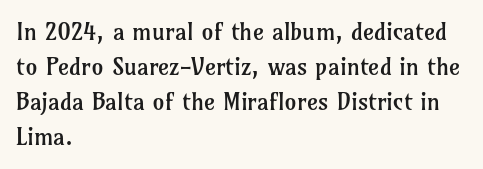
{"italic": "no", "bold": "no", "underline": "no", "align": "left", "line_spacing": "normal", "line_spacing_ratio": 1.46, "letter_spacing": "normal", "letter_spacing_em": 0.0, "glyph_px": 24}
